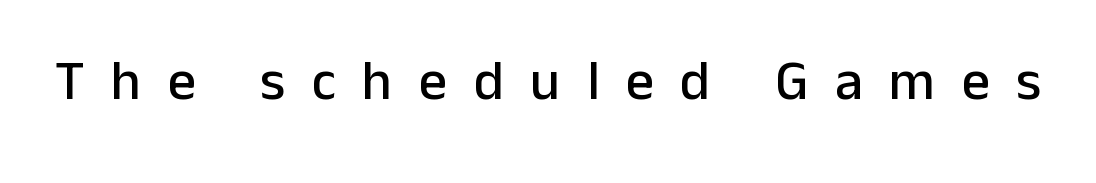
The image shows 56 px sans-serif type, upright; set unusually wide letter spacing (+0.47 em), not underlined; low stroke contrast and a medium x-height.
